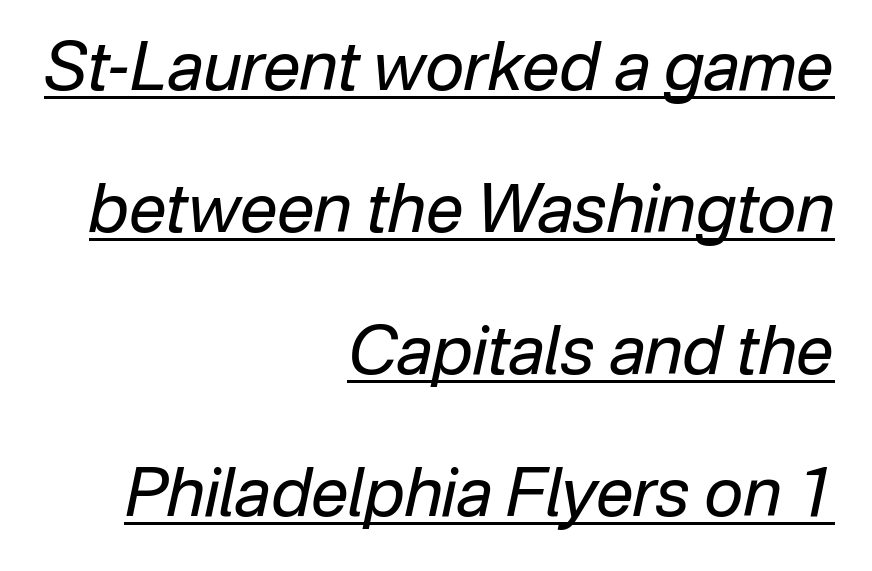
The image shows 67 px regular-weight type, italic (leaning right); set right-aligned, loose line spacing (2.12x), normal letter spacing, underlined; low stroke contrast and a medium x-height.
